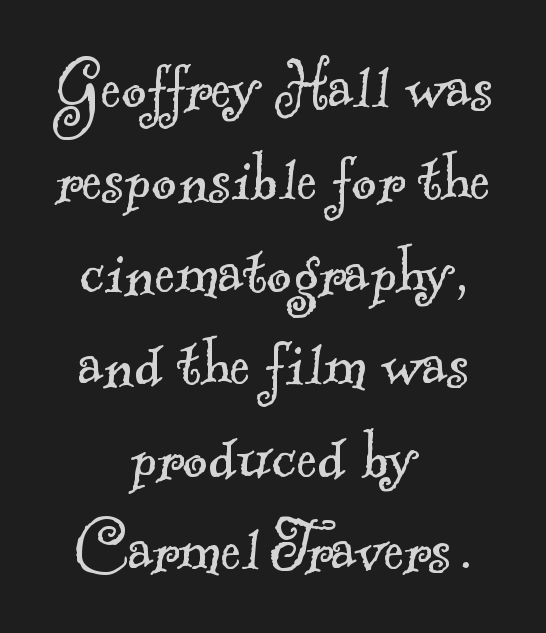
{"serif": "yes", "bold": "no", "weight": "light", "width": "normal", "x_height": "small", "monospaced": "no", "underline": "no", "align": "center", "line_spacing_ratio": 1.2, "letter_spacing": "normal", "letter_spacing_em": 0.0, "glyph_px": 77}
